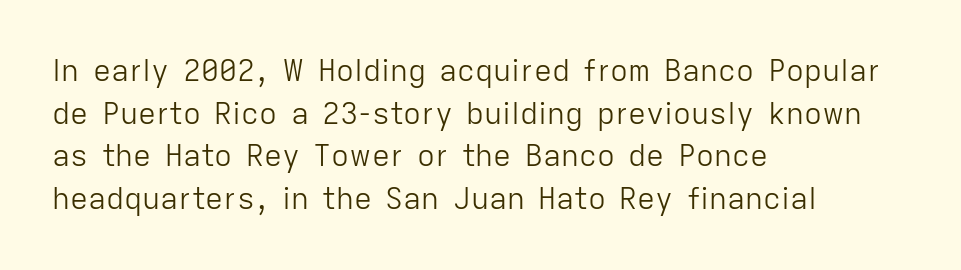
{"serif": "no", "italic": "no", "bold": "no", "weight": "light", "width": "normal", "stroke_contrast": "low", "x_height": "medium", "monospaced": "no", "underline": "no", "align": "left", "line_spacing": "normal", "line_spacing_ratio": 1.42, "letter_spacing": "normal", "letter_spacing_em": 0.0, "glyph_px": 30}
